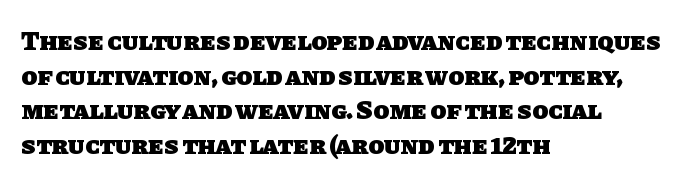
A dark, heavy texture on the line: the type is bold. The paragraph has a hard left edge and a soft right edge. Underline: absent. In terms of leading, this rendering sits right in the middle. In terms of letterspacing, this is plain default setting.
